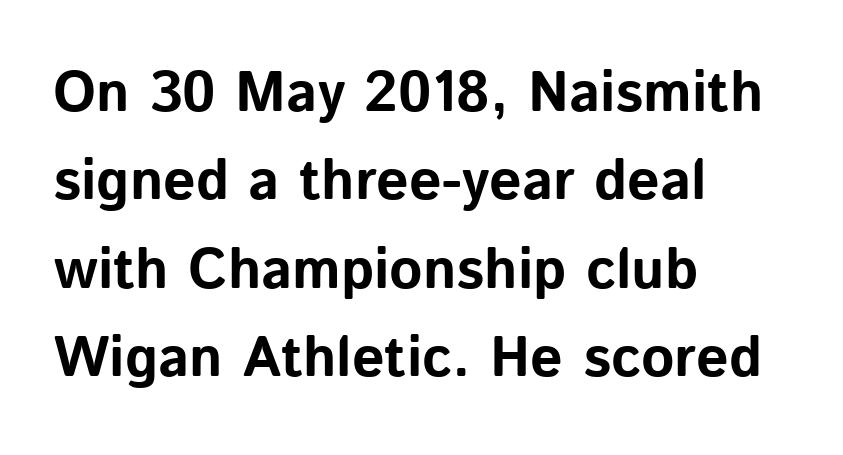
Q: Is the text bold? A: Yes.
Q: Is the text italic (slanted)? A: No, it is upright.
Q: Is the typeface a serif or a sans-serif typeface? A: Sans-serif.
Q: Is the text underlined? A: No.
Q: How is the paragraph aligned? A: Left-aligned.
Q: Is the spacing between letters normal or unusually wide? A: Normal.
Q: Is the spacing between lines tight, normal or loose? A: Normal.
Q: Width (condensed, normal, or wide)? A: Normal.
Q: Stroke contrast? A: Low.
Q: x-height? A: Medium.
Q: Monospaced? A: No.
